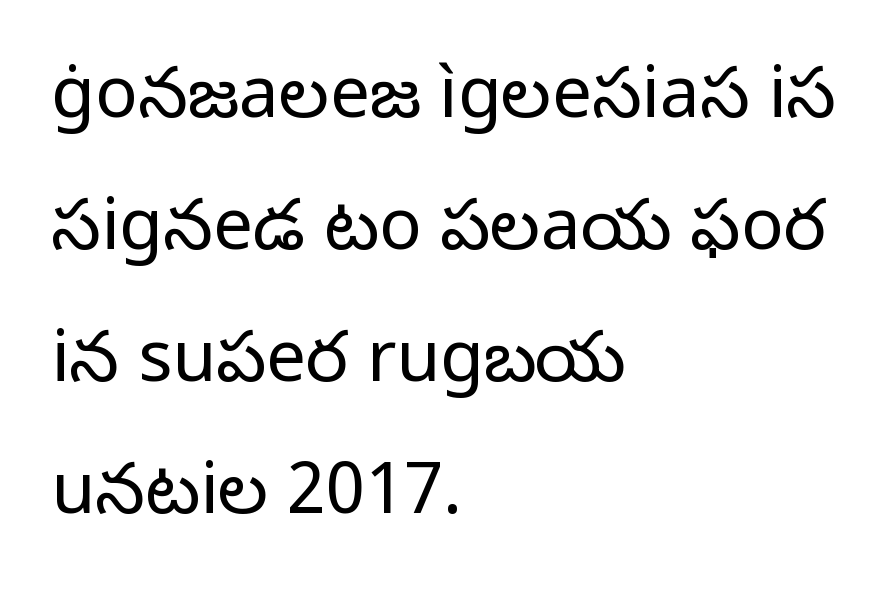
{"serif": "no", "italic": "no", "bold": "no", "weight": "regular", "width": "normal", "stroke_contrast": "low", "x_height": "medium", "monospaced": "no", "underline": "no", "align": "left", "line_spacing_ratio": 1.86, "letter_spacing": "normal", "letter_spacing_em": 0.0, "glyph_px": 71}
